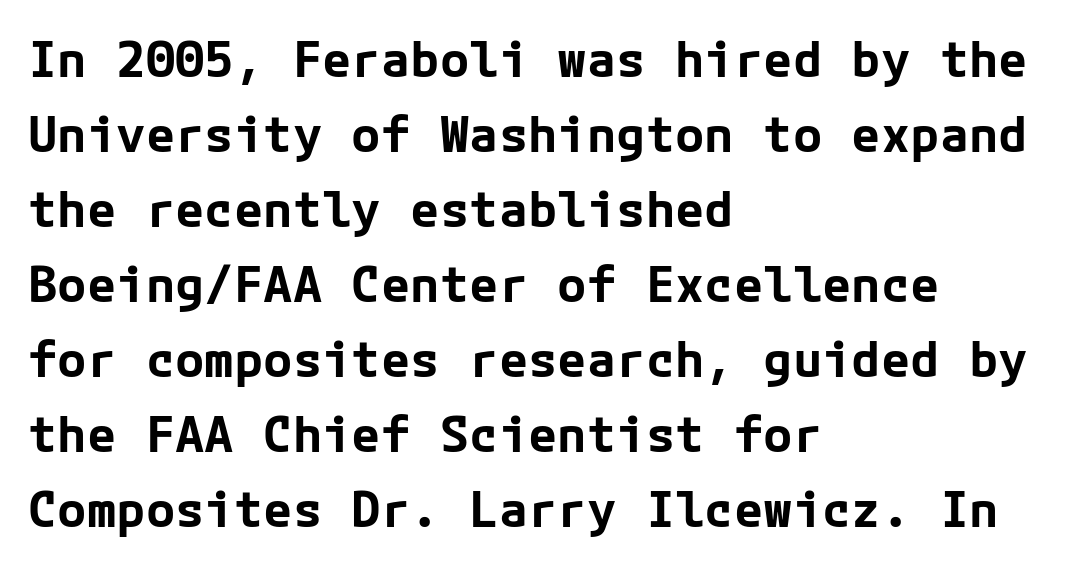
The image shows 49 px bold sans-serif type, upright; set left-aligned, normal line spacing (1.53x), normal letter spacing, not underlined; low stroke contrast and a medium x-height.
